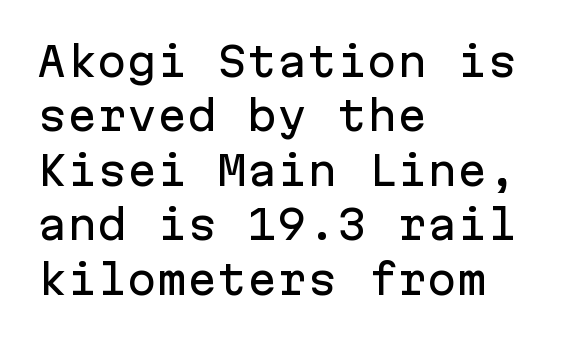
The image shows 40 px sans-serif type, upright, monospaced; set left-aligned, normal line spacing (1.36x), normal letter spacing, not underlined; low stroke contrast and a medium x-height.
